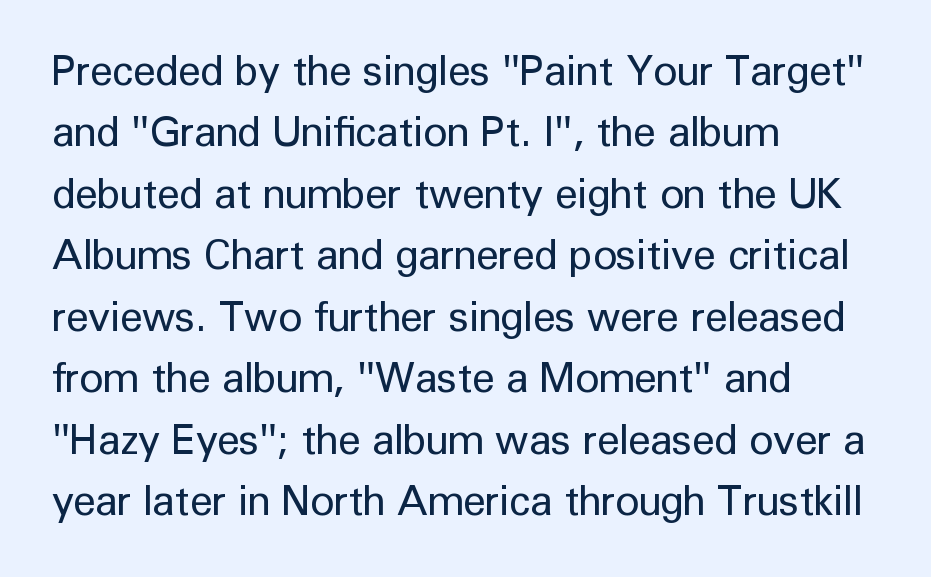
Q: Is the text bold? A: No.
Q: Is the text italic (slanted)? A: No, it is upright.
Q: Is the typeface a serif or a sans-serif typeface? A: Sans-serif.
Q: Is the text underlined? A: No.
Q: How is the paragraph aligned? A: Left-aligned.
Q: Is the spacing between letters normal or unusually wide? A: Normal.
Q: Is the spacing between lines tight, normal or loose? A: Normal.
Q: Width (condensed, normal, or wide)? A: Normal.
Q: Stroke contrast? A: Low.
Q: x-height? A: Medium.
Q: Monospaced? A: No.
